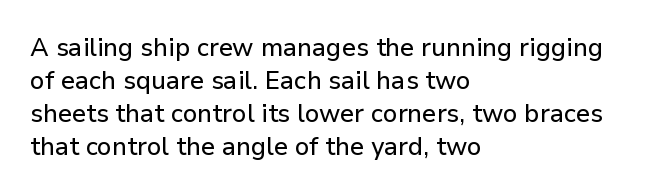
Every row of glyphs begins at an identical x-position on the left. Words appear dense and cohesive because spacing is normal. Unlike italic type, these characters show no tilt at all. Vertical spacing — default. Check under the words: just untouched page.
